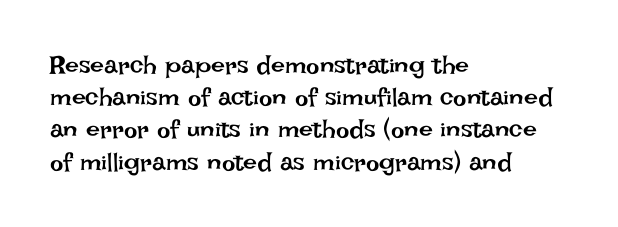
Q: Is the text bold? A: No.
Q: Is the text italic (slanted)? A: No, it is upright.
Q: Is the text underlined? A: No.
Q: How is the paragraph aligned? A: Left-aligned.
Q: Is the spacing between letters normal or unusually wide? A: Normal.
Q: Is the spacing between lines tight, normal or loose? A: Normal.
